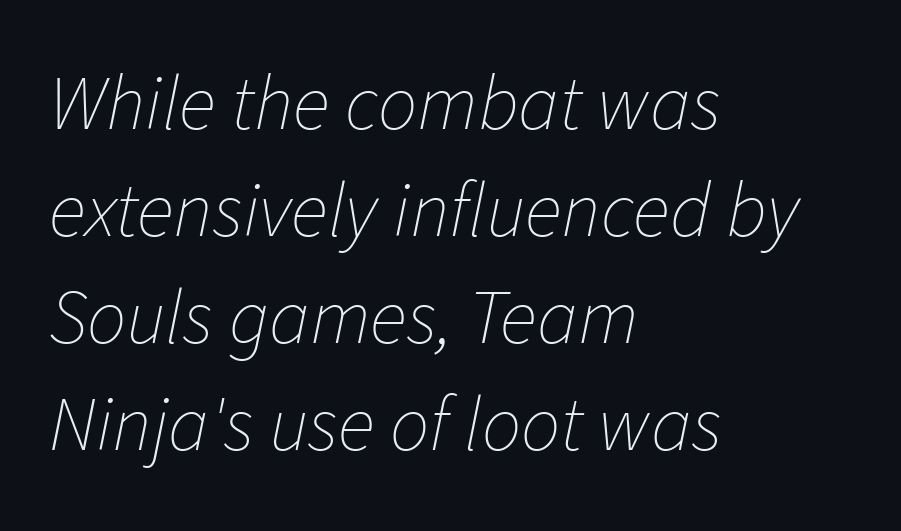
{"italic": "yes", "lean": "right", "slant_degrees": 11, "bold": "no", "weight": "thin", "width": "normal", "stroke_contrast": "low", "x_height": "medium", "monospaced": "no", "underline": "no", "align": "left", "line_spacing": "normal", "line_spacing_ratio": 1.37, "letter_spacing": "normal", "letter_spacing_em": 0.0, "glyph_px": 78}
